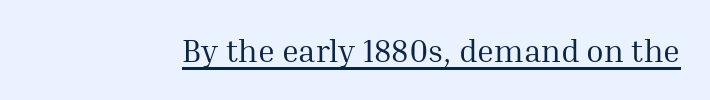
{"serif": "yes", "italic": "no", "bold": "no", "weight": "regular", "width": "normal", "stroke_contrast": "medium", "x_height": "medium", "monospaced": "no", "underline": "yes", "letter_spacing": "normal", "letter_spacing_em": 0.0, "glyph_px": 32}
